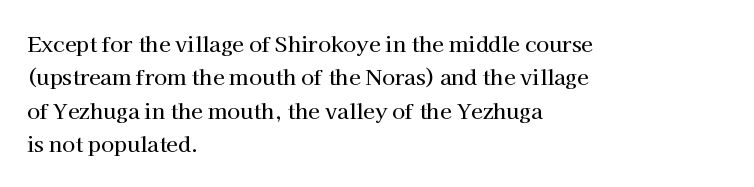
Q: Is the text italic (slanted)? A: No, it is upright.
Q: Is the text underlined? A: No.
Q: How is the paragraph aligned? A: Left-aligned.
Q: Is the spacing between letters normal or unusually wide? A: Normal.
Q: Is the spacing between lines tight, normal or loose? A: Normal.
